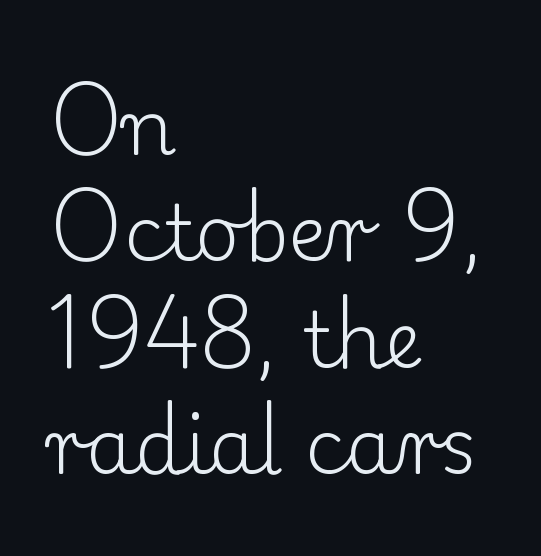
The image shows 77 px light type, upright; set left-aligned, normal line spacing (1.38x), normal letter spacing, not underlined; low stroke contrast and a small x-height.
